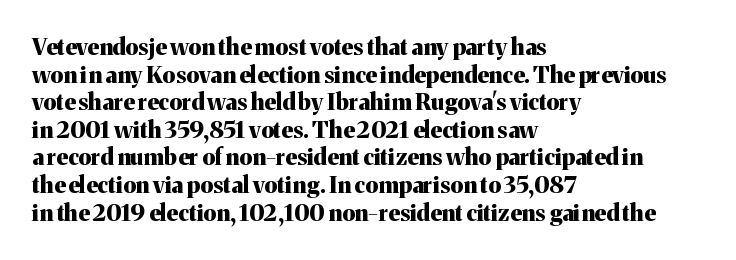
Q: Is the text bold? A: Yes.
Q: Is the text italic (slanted)? A: No, it is upright.
Q: Is the text underlined? A: No.
Q: How is the paragraph aligned? A: Left-aligned.
Q: Is the spacing between letters normal or unusually wide? A: Normal.
